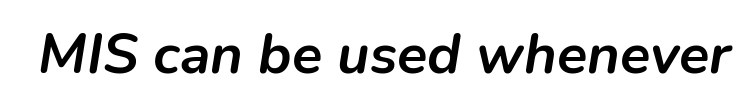
{"italic": "yes", "lean": "right", "slant_degrees": 9, "bold": "yes", "weight": "semibold", "width": "normal", "stroke_contrast": "low", "x_height": "medium", "monospaced": "no", "underline": "no", "letter_spacing": "normal", "letter_spacing_em": 0.0, "glyph_px": 56}
